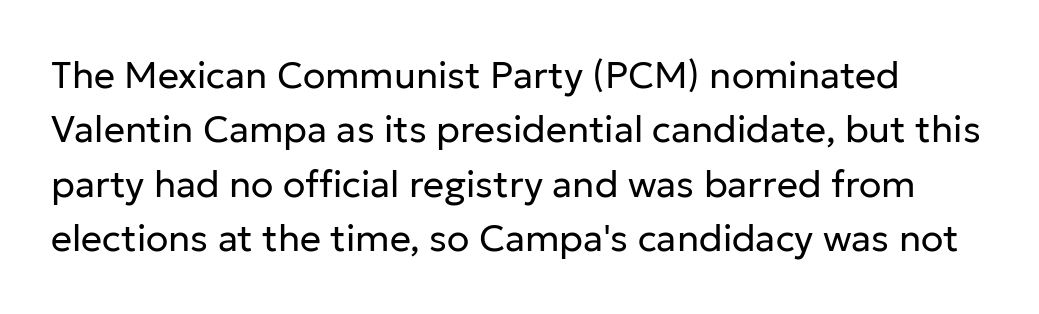
The image shows 37 px regular-weight sans-serif type, upright; set normal line spacing (1.47x), normal letter spacing, not underlined; low stroke contrast and a medium x-height.
